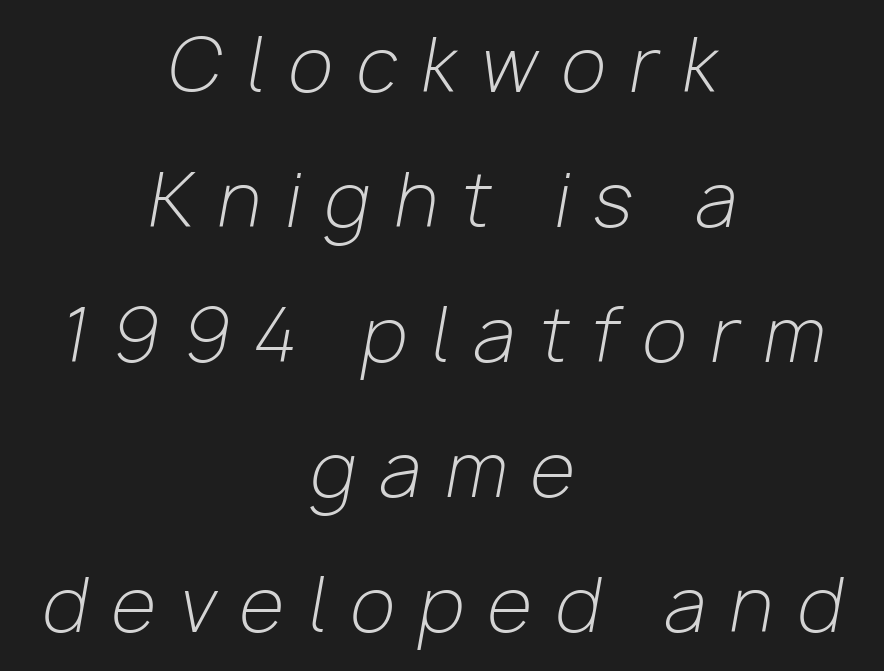
Q: Is the text bold? A: No.
Q: Is the text italic (slanted)? A: Yes, it leans right by about 10 degrees.
Q: Is the text underlined? A: No.
Q: How is the paragraph aligned? A: Centered.
Q: Is the spacing between letters normal or unusually wide? A: Unusually wide.
Q: Width (condensed, normal, or wide)? A: Normal.
Q: Stroke contrast? A: Low.
Q: x-height? A: Medium.
Q: Monospaced? A: No.
